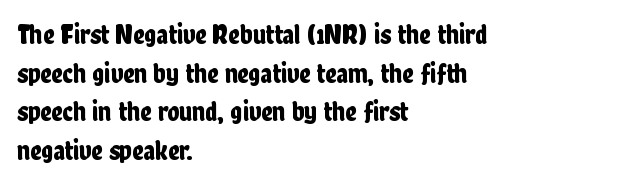
Q: Is the text italic (slanted)? A: No, it is upright.
Q: Is the typeface a serif or a sans-serif typeface? A: Sans-serif.
Q: Is the text underlined? A: No.
Q: How is the paragraph aligned? A: Left-aligned.
Q: Is the spacing between letters normal or unusually wide? A: Normal.
Q: Is the spacing between lines tight, normal or loose? A: Normal.
Q: Width (condensed, normal, or wide)? A: Condensed.
Q: Stroke contrast? A: Low.
Q: x-height? A: Medium.
Q: Monospaced? A: No.
